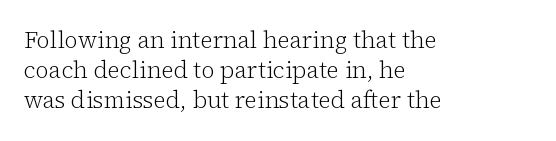
Teacher's note: observe the even left margin — that is flush-left alignment. Does extra space separate the letters? No, they use regular spacing. In terms of posture, this sample is upright. The glyphs are unaccompanied by any horizontal stroke below them. The lines sit at an ordinary, default distance from one another.
